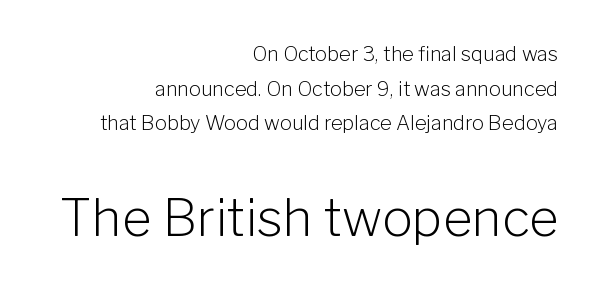
{"serif": "no", "italic": "no", "bold": "no", "weight": "light", "width": "normal", "stroke_contrast": "low", "x_height": "medium", "monospaced": "no", "underline": "no", "align": "right", "line_spacing_ratio": 1.73, "letter_spacing": "normal", "letter_spacing_em": 0.0, "larger_block": "second", "size_ratio": 2.55, "glyph_px": 51}
